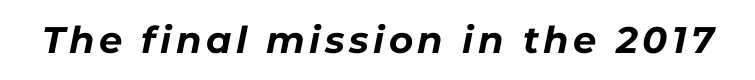
Each row of text sits above clean, open space. Is the type slanted? Yes — the strokes lean at a clear angle. Caption: bold face, heavy strokes. This sample has the flowing, uneven cadence of proportional lettering.
